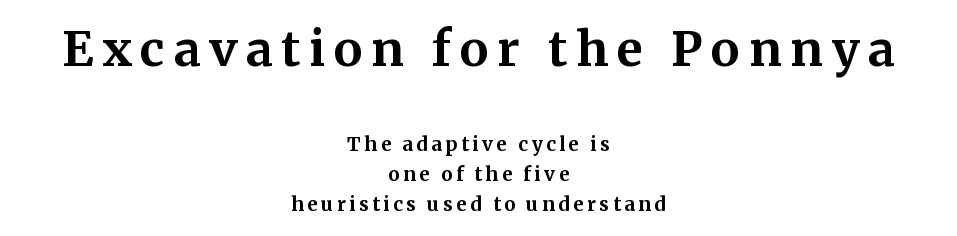
{"serif": "yes", "italic": "no", "bold": "yes", "weight": "bold", "width": "normal", "stroke_contrast": "medium", "x_height": "medium", "monospaced": "no", "underline": "no", "align": "center", "line_spacing": "normal", "line_spacing_ratio": 1.58, "larger_block": "first", "size_ratio": 2.53, "glyph_px": 48}
